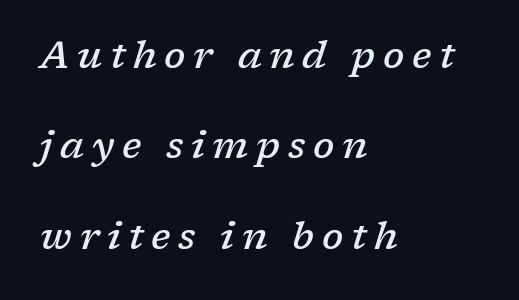
The image shows 38 px semibold serif type, italic (leaning right); set left-aligned, loose line spacing (2.38x), unusually wide letter spacing (+0.2 em), not underlined; low stroke contrast and a medium x-height.
